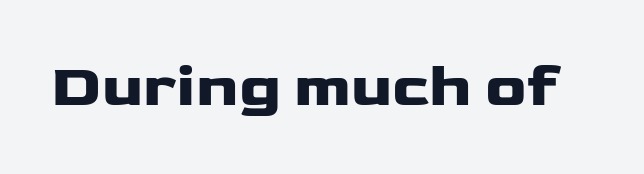
{"serif": "no", "italic": "no", "bold": "yes", "weight": "heavy", "width": "wide", "stroke_contrast": "low", "x_height": "medium", "monospaced": "no", "underline": "no", "letter_spacing": "normal", "letter_spacing_em": 0.0, "glyph_px": 61}
